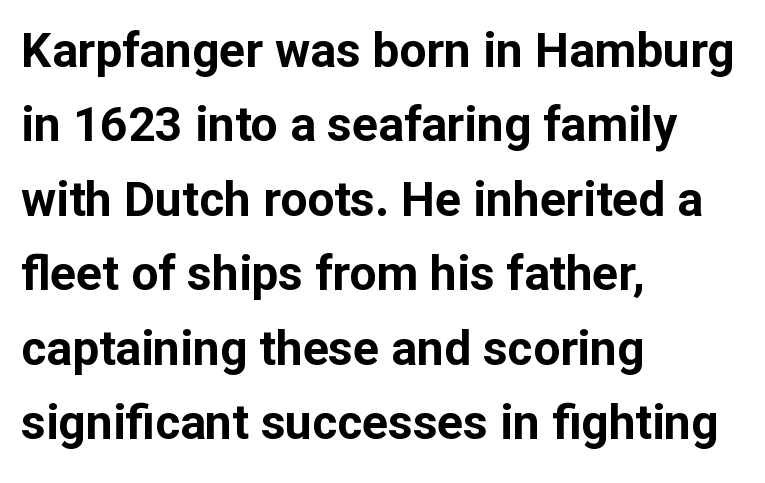
Q: Is the text bold? A: Yes.
Q: Is the text italic (slanted)? A: No, it is upright.
Q: Is the typeface a serif or a sans-serif typeface? A: Sans-serif.
Q: Is the text underlined? A: No.
Q: How is the paragraph aligned? A: Left-aligned.
Q: Is the spacing between letters normal or unusually wide? A: Normal.
Q: Is the spacing between lines tight, normal or loose? A: Normal.
Q: Width (condensed, normal, or wide)? A: Normal.
Q: Stroke contrast? A: Low.
Q: x-height? A: Medium.
Q: Monospaced? A: No.
